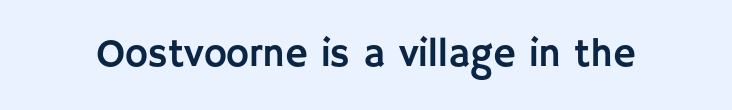
The image shows 39 px sans-serif type, upright; set normal letter spacing, not underlined; low stroke contrast and a large x-height.
